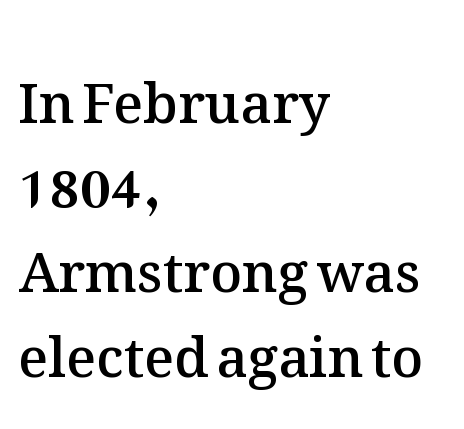
Q: Is the text bold? A: Semi-bold.
Q: Is the text italic (slanted)? A: No, it is upright.
Q: Is the text underlined? A: No.
Q: How is the paragraph aligned? A: Left-aligned.
Q: Is the spacing between letters normal or unusually wide? A: Normal.
Q: Is the spacing between lines tight, normal or loose? A: Normal.
Q: Width (condensed, normal, or wide)? A: Normal.
Q: Stroke contrast? A: Medium.
Q: x-height? A: Medium.
Q: Monospaced? A: No.
